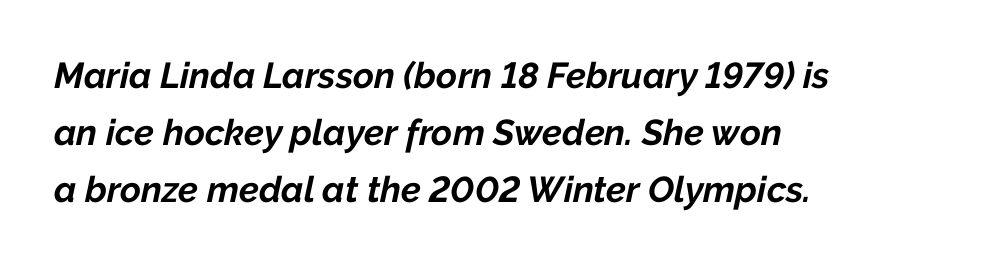
The image shows 36 px bold type, italic (leaning right); set left-aligned, normal line spacing (1.59x), normal letter spacing, not underlined; low stroke contrast and a medium x-height.
